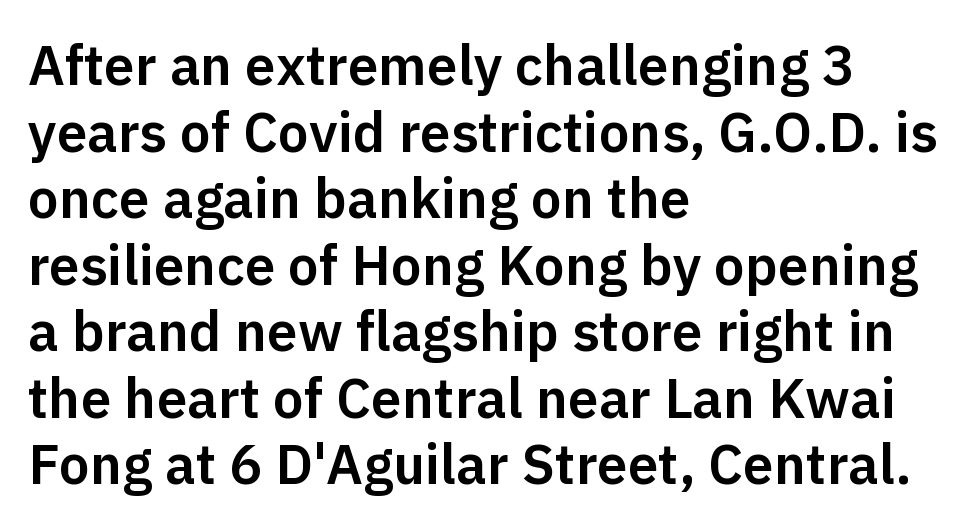
Q: Is the text italic (slanted)? A: No, it is upright.
Q: Is the typeface a serif or a sans-serif typeface? A: Sans-serif.
Q: Is the text underlined? A: No.
Q: How is the paragraph aligned? A: Left-aligned.
Q: Is the spacing between letters normal or unusually wide? A: Normal.
Q: Width (condensed, normal, or wide)? A: Normal.
Q: Stroke contrast? A: Low.
Q: x-height? A: Medium.
Q: Monospaced? A: No.
